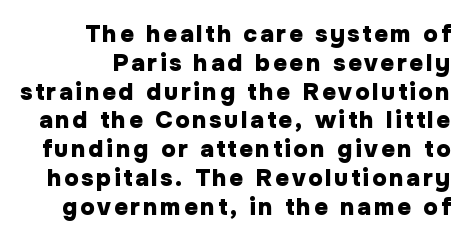
The image shows 24 px bold type, upright; set right-aligned, line spacing 1.2x, not underlined.
